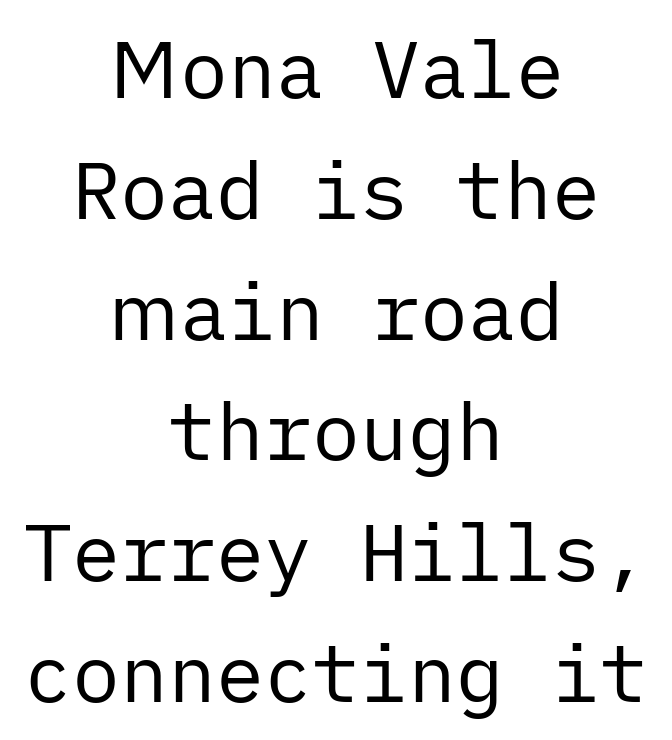
The gaps between neighbouring characters are ordinary and unremarkable. Unmarked baselines from the first word to the last. Italic: no, the glyphs are upright roman. Each new line begins a customary step beneath the previous one. What kind of face is this? One without serifs — a sans.
